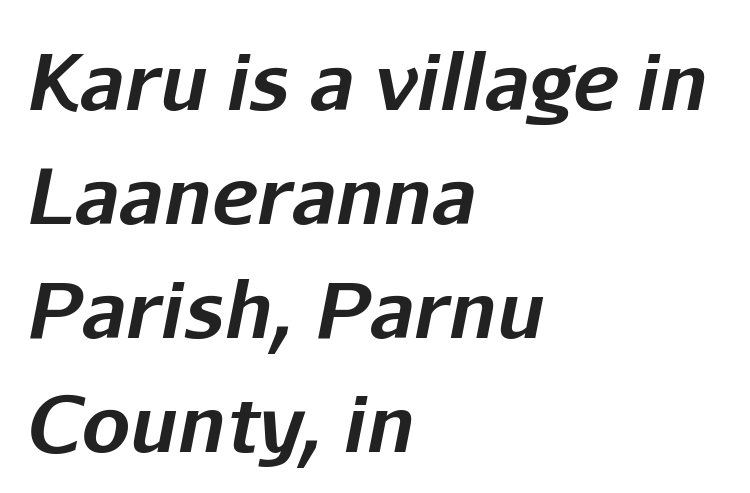
{"italic": "yes", "lean": "right", "slant_degrees": 11, "bold": "yes", "weight": "bold", "width": "normal", "stroke_contrast": "low", "x_height": "medium", "monospaced": "no", "underline": "no", "align": "left", "line_spacing": "normal", "line_spacing_ratio": 1.48, "letter_spacing": "normal", "letter_spacing_em": 0.0, "glyph_px": 77}
